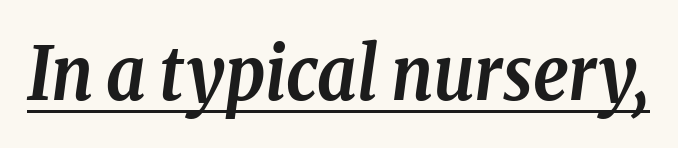
{"serif": "yes", "italic": "yes", "lean": "right", "slant_degrees": 8, "bold": "yes", "weight": "semibold", "width": "condensed", "stroke_contrast": "low", "x_height": "medium", "monospaced": "no", "underline": "yes", "letter_spacing": "normal", "letter_spacing_em": 0.0, "glyph_px": 74}
